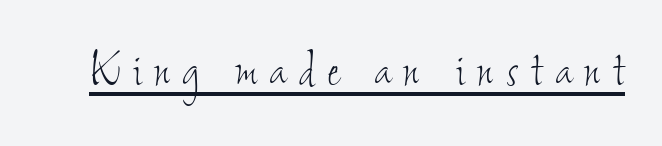
Q: Is the text bold? A: No.
Q: Is the text underlined? A: Yes.
Q: Is the spacing between letters normal or unusually wide? A: Unusually wide.
Q: Width (condensed, normal, or wide)? A: Condensed.
Q: Stroke contrast? A: Low.
Q: x-height? A: Small.
Q: Monospaced? A: No.
